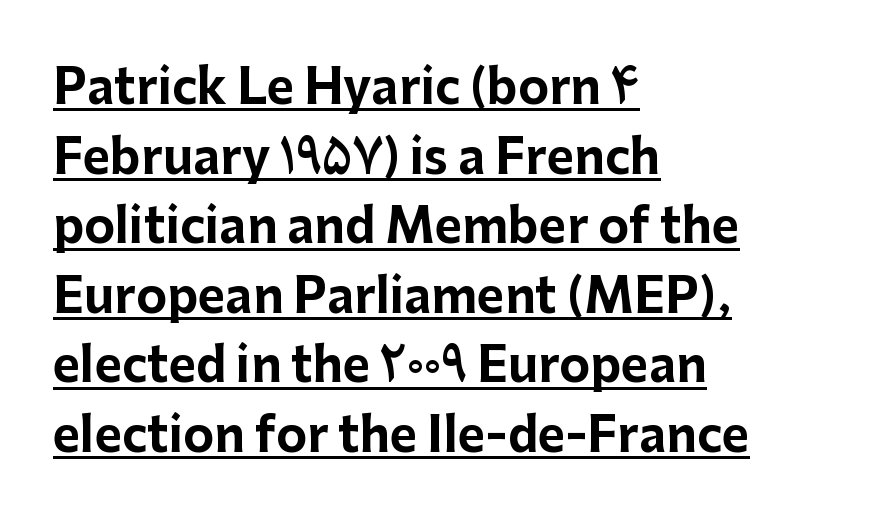
Q: Is the text bold? A: Yes.
Q: Is the text italic (slanted)? A: No, it is upright.
Q: Is the typeface a serif or a sans-serif typeface? A: Sans-serif.
Q: Is the text underlined? A: Yes.
Q: How is the paragraph aligned? A: Left-aligned.
Q: Is the spacing between letters normal or unusually wide? A: Normal.
Q: Is the spacing between lines tight, normal or loose? A: Normal.
Q: Width (condensed, normal, or wide)? A: Normal.
Q: Stroke contrast? A: Low.
Q: x-height? A: Medium.
Q: Monospaced? A: No.
